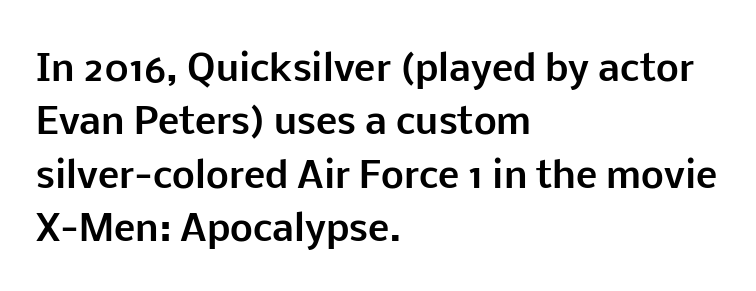
Caption: bold face, heavy strokes. Quick note: not italic, upright. Each letter keeps its own natural width here, so spacing adapts to shape. The zone under the glyphs is completely vacant. Horizontal bands of white between lines are of average thickness. You could call the tracking neutral — neither tight nor loose.
